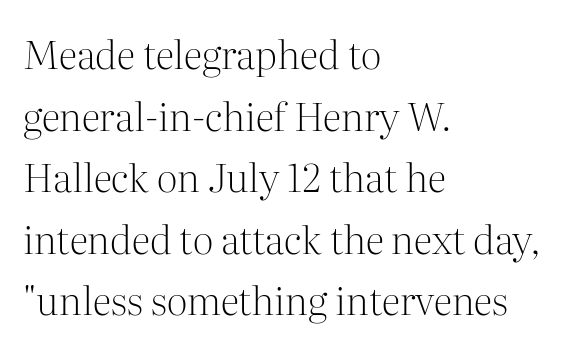
Q: Is the text bold? A: No.
Q: Is the text italic (slanted)? A: No, it is upright.
Q: Is the typeface a serif or a sans-serif typeface? A: Serif.
Q: Is the text underlined? A: No.
Q: How is the paragraph aligned? A: Left-aligned.
Q: Is the spacing between letters normal or unusually wide? A: Normal.
Q: Is the spacing between lines tight, normal or loose? A: Normal.
Q: Width (condensed, normal, or wide)? A: Normal.
Q: Stroke contrast? A: Medium.
Q: x-height? A: Medium.
Q: Monospaced? A: No.
